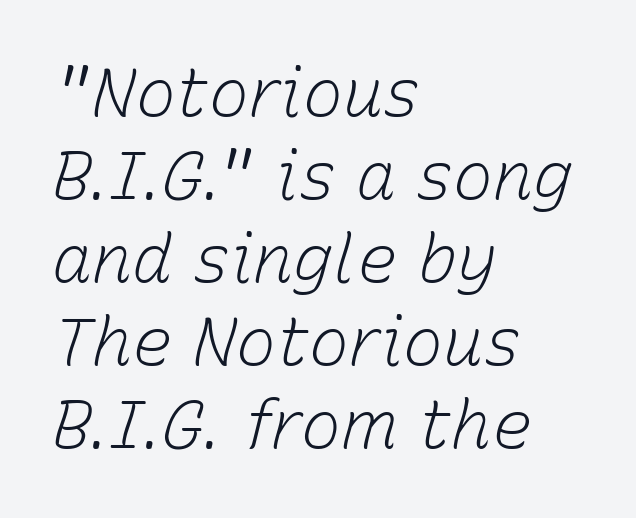
Anything drawn beneath the words? Only blank space. What stands out about the letter spacing? Nothing — it is the standard amount. On a weight scale, this lands at 450 or below. Varying glyph widths throughout — classic text-font behaviour. This rendering uses left alignment, leaving the right contour irregular. The typography opts for an oblique posture over an upright one.
